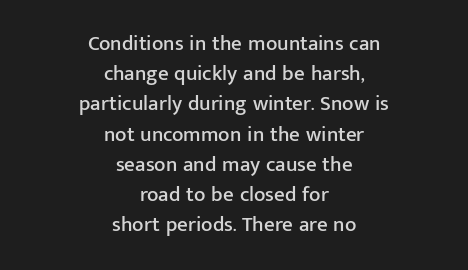
The image shows 21 px text type, upright; set centered, normal line spacing (1.44x), normal letter spacing, not underlined.
